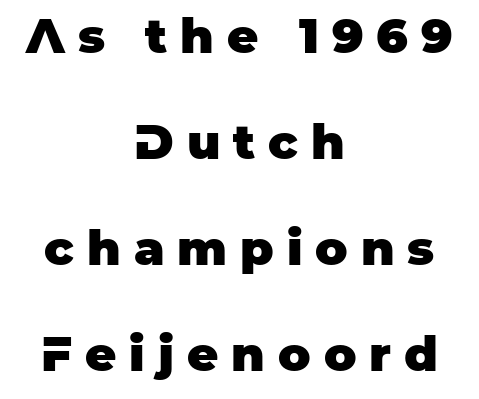
Q: Is the text bold? A: Yes.
Q: Is the text italic (slanted)? A: No, it is upright.
Q: Is the typeface a serif or a sans-serif typeface? A: Sans-serif.
Q: Is the text underlined? A: No.
Q: How is the paragraph aligned? A: Centered.
Q: Is the spacing between letters normal or unusually wide? A: Unusually wide.
Q: Is the spacing between lines tight, normal or loose? A: Loose.
Q: Width (condensed, normal, or wide)? A: Normal.
Q: Stroke contrast? A: Low.
Q: x-height? A: Large.
Q: Monospaced? A: No.
